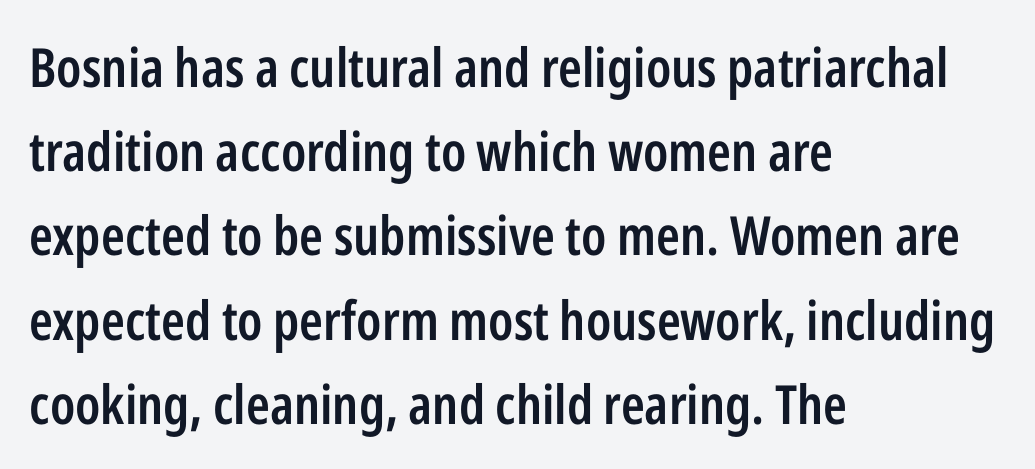
{"serif": "no", "italic": "no", "bold": "semi", "weight": "semibold", "width": "condensed", "stroke_contrast": "low", "x_height": "medium", "monospaced": "no", "underline": "no", "align": "left", "line_spacing": "normal", "line_spacing_ratio": 1.56, "letter_spacing": "normal", "letter_spacing_em": 0.0, "glyph_px": 54}
